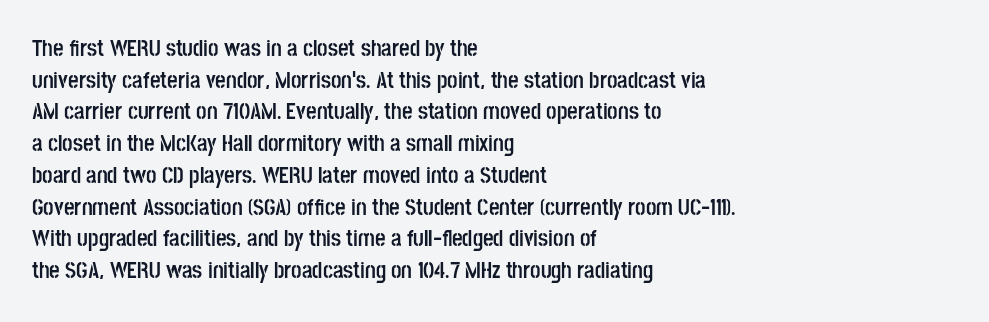
{"italic": "no", "bold": "yes", "underline": "no", "align": "left", "line_spacing": "normal", "line_spacing_ratio": 1.38, "letter_spacing": "normal", "letter_spacing_em": 0.0, "glyph_px": 23}
